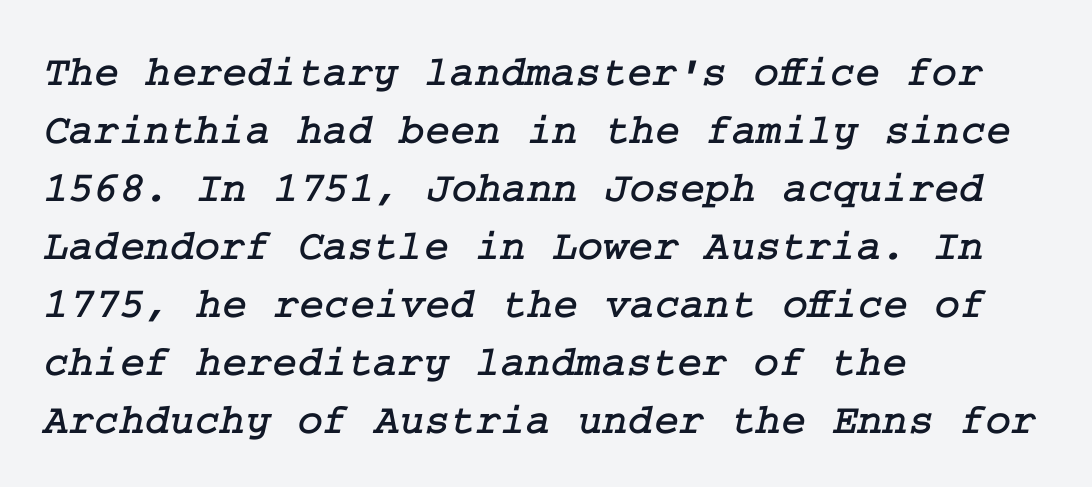
Summary of vertical rhythm: regular, with standard interline spacing. I'd call this a serif setting — the letters wear small feet. The typesetter chose a ragged-right arrangement here. Quick note: underline off.
